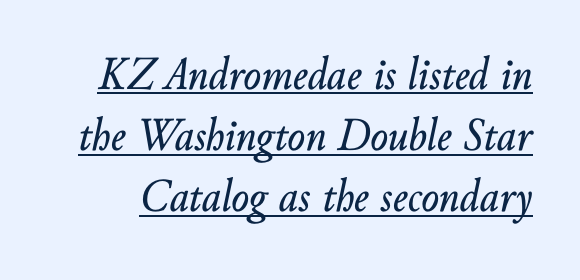
{"italic": "yes", "lean": "right", "slant_degrees": 10, "width": "normal", "stroke_contrast": "low", "x_height": "small", "monospaced": "no", "underline": "yes", "line_spacing": "normal", "line_spacing_ratio": 1.3, "letter_spacing": "normal", "letter_spacing_em": 0.0, "glyph_px": 47}
